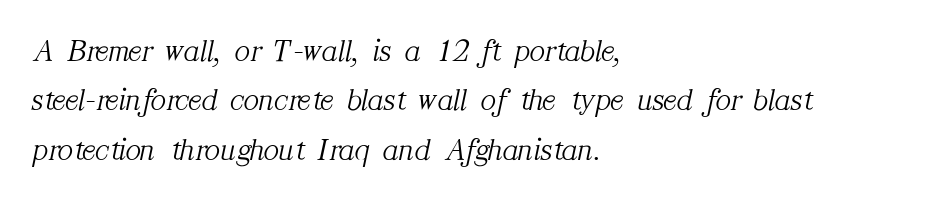
Q: Is the text bold? A: No.
Q: Is the text italic (slanted)? A: Yes, it leans right by about 12 degrees.
Q: Is the typeface a serif or a sans-serif typeface? A: Serif.
Q: Is the text underlined? A: No.
Q: How is the paragraph aligned? A: Left-aligned.
Q: Is the spacing between letters normal or unusually wide? A: Normal.
Q: Is the spacing between lines tight, normal or loose? A: Normal.
Q: Width (condensed, normal, or wide)? A: Normal.
Q: Stroke contrast? A: Medium.
Q: x-height? A: Medium.
Q: Monospaced? A: No.
